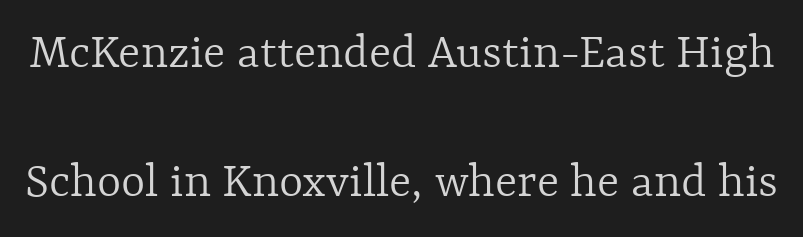
The image shows 52 px light type, upright; set loose line spacing (2.48x), normal letter spacing, not underlined; a medium x-height.
